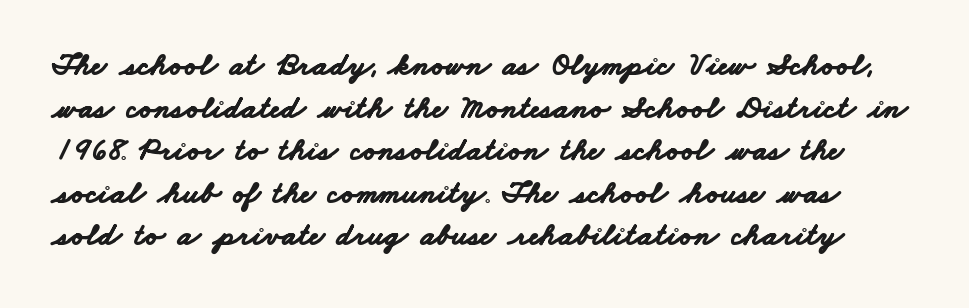
Looks like regular typesetting: each glyph gets only the width it needs. The font family rendered here belongs to the sans-serif group. Only glyphs here, with clear space below each row. What weight is shown? A full bold with thick strokes.
